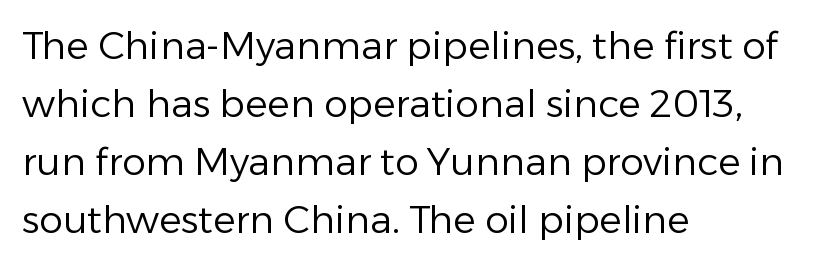
Q: Is the text bold? A: No.
Q: Is the text italic (slanted)? A: No, it is upright.
Q: Is the typeface a serif or a sans-serif typeface? A: Sans-serif.
Q: Is the text underlined? A: No.
Q: How is the paragraph aligned? A: Left-aligned.
Q: Is the spacing between letters normal or unusually wide? A: Normal.
Q: Is the spacing between lines tight, normal or loose? A: Normal.
Q: Width (condensed, normal, or wide)? A: Normal.
Q: Stroke contrast? A: Low.
Q: x-height? A: Medium.
Q: Monospaced? A: No.
